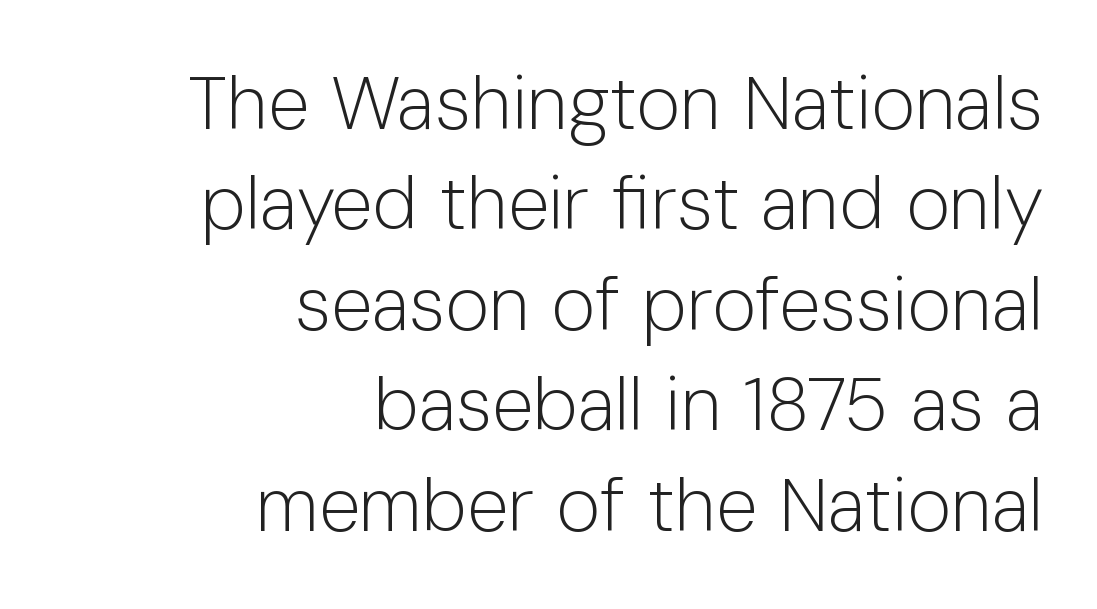
Q: Is the text bold? A: No.
Q: Is the text italic (slanted)? A: No, it is upright.
Q: Is the typeface a serif or a sans-serif typeface? A: Sans-serif.
Q: Is the text underlined? A: No.
Q: How is the paragraph aligned? A: Right-aligned.
Q: Is the spacing between letters normal or unusually wide? A: Normal.
Q: Is the spacing between lines tight, normal or loose? A: Normal.
Q: Width (condensed, normal, or wide)? A: Normal.
Q: Stroke contrast? A: Low.
Q: x-height? A: Medium.
Q: Monospaced? A: No.
